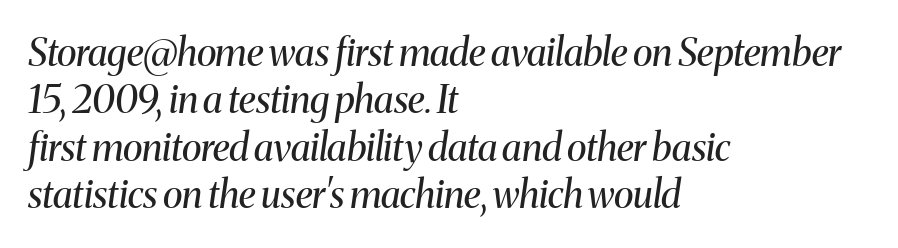
Unbolded letterforms with no extra heft. The rag falls on the right side of this text block. Proportional: the letters do not fall into vertical columns. Quick note: interline space is typical. Each word holds together tightly as a unit, with standard inter-letter gaps. The text was rendered using a seriffed face with decorative stroke endings.
